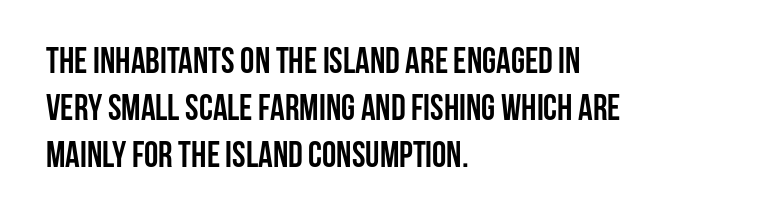
The image shows 36 px semibold, condensed sans-serif type, upright; set left-aligned, normal line spacing (1.3x), normal letter spacing, not underlined; low stroke contrast and a large x-height.
